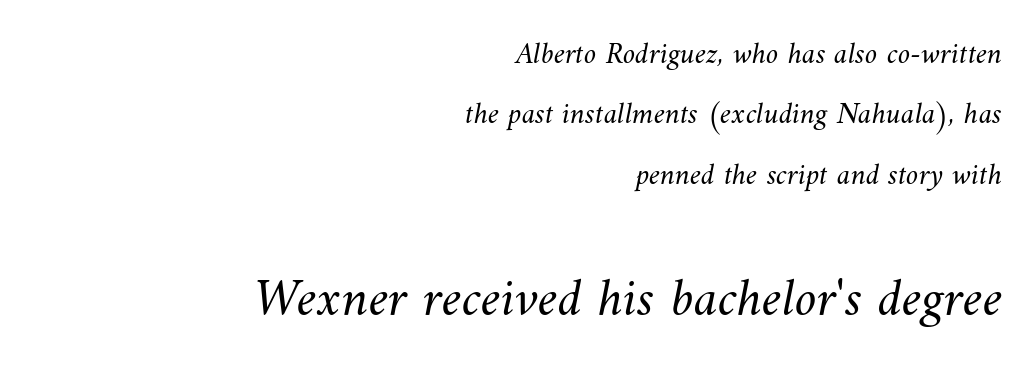
{"bold": "no", "weight": "light", "width": "normal", "stroke_contrast": "medium", "x_height": "small", "monospaced": "no", "underline": "no", "align": "right", "line_spacing": "loose", "line_spacing_ratio": 1.95, "letter_spacing": "normal", "letter_spacing_em": 0.0, "larger_block": "second", "size_ratio": 1.77, "glyph_px": 55}
